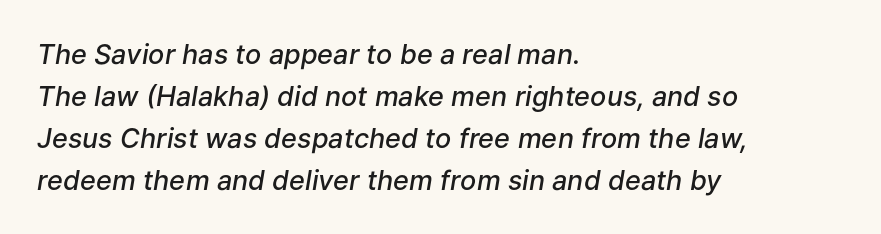
The paragraph has a hard left edge and a soft right edge. A bit beefed up — I'd call it semibold rather than bold. Does the leading feel generous? No, just average. The letterforms sit shoulder to shoulder at normal distance. Slanted lettering throughout.
